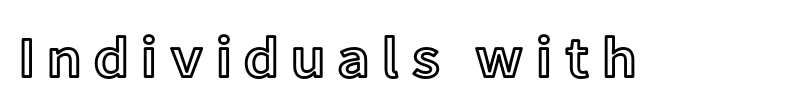
Q: Is the text italic (slanted)? A: No, it is upright.
Q: Is the text underlined? A: No.
Q: Is the spacing between letters normal or unusually wide? A: Unusually wide.
Q: Width (condensed, normal, or wide)? A: Normal.
Q: x-height? A: Medium.
Q: Monospaced? A: No.
